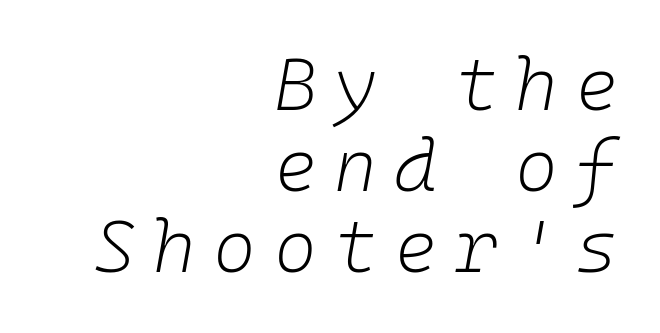
{"italic": "yes", "lean": "right", "slant_degrees": 10, "bold": "no", "weight": "light", "width": "normal", "stroke_contrast": "low", "x_height": "medium", "monospaced": "yes", "underline": "no", "align": "right", "line_spacing": "tight", "line_spacing_ratio": 1.11, "letter_spacing": "wide", "letter_spacing_em": 0.24, "glyph_px": 73}
